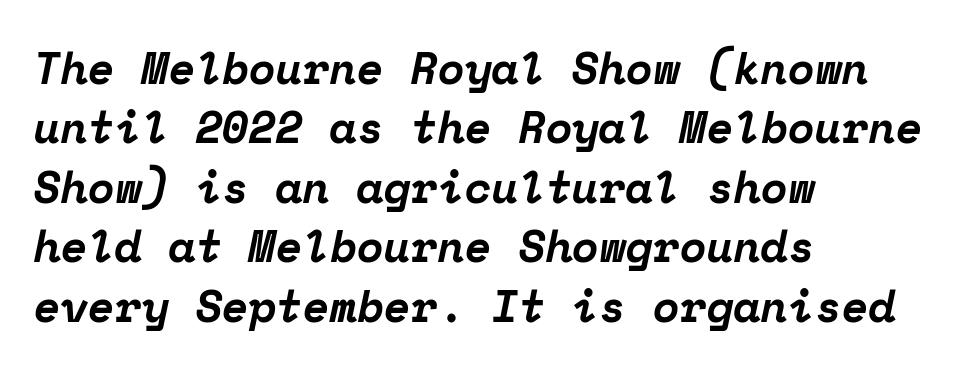
The space beneath each line is pristine and unruled. Thick stems and heavy bowls — unmistakably bold. Honestly, the letter spacing is just normal — you wouldn't notice it. The rendering applies a slant to the glyphs. Horizontal bands of white between lines are of average thickness.
